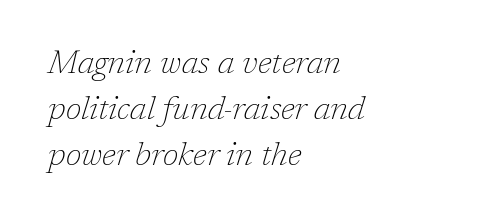
Q: Is the text bold? A: No.
Q: Is the text italic (slanted)? A: Yes, it leans right by about 17 degrees.
Q: Is the typeface a serif or a sans-serif typeface? A: Serif.
Q: Is the text underlined? A: No.
Q: How is the paragraph aligned? A: Left-aligned.
Q: Is the spacing between letters normal or unusually wide? A: Normal.
Q: Is the spacing between lines tight, normal or loose? A: Normal.
Q: Width (condensed, normal, or wide)? A: Normal.
Q: Stroke contrast? A: Low.
Q: x-height? A: Medium.
Q: Monospaced? A: No.
